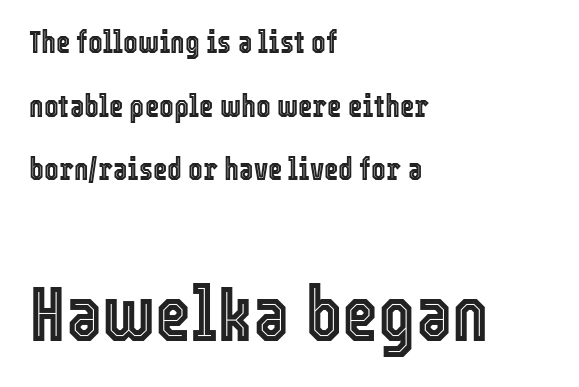
The image shows 78 px condensed type, upright; set left-aligned, loose line spacing (2.05x), normal letter spacing, not underlined; the second (bottom) block is 2.52x larger; a medium x-height.
